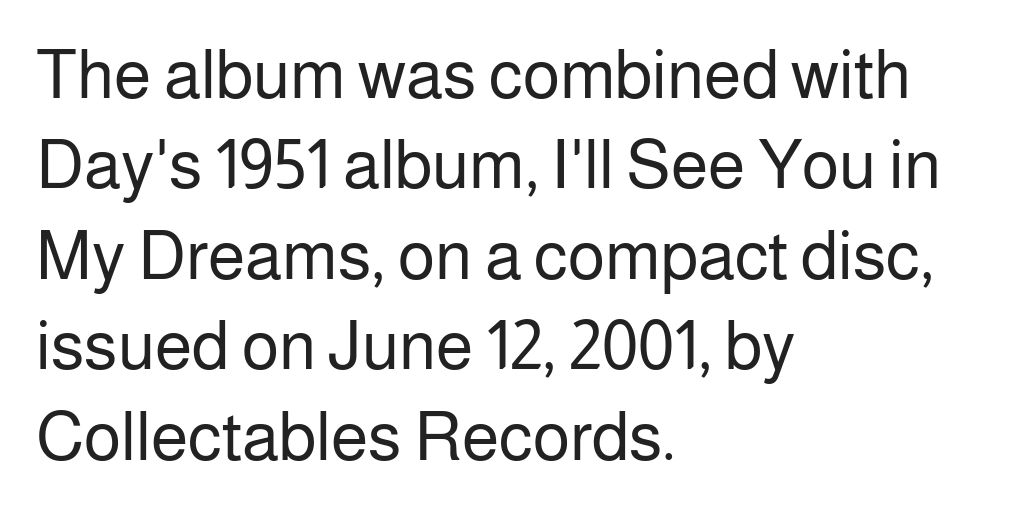
{"serif": "no", "italic": "no", "bold": "no", "weight": "regular", "width": "normal", "stroke_contrast": "low", "x_height": "medium", "monospaced": "no", "underline": "no", "align": "left", "line_spacing": "normal", "line_spacing_ratio": 1.33, "letter_spacing": "normal", "letter_spacing_em": 0.0, "glyph_px": 68}
